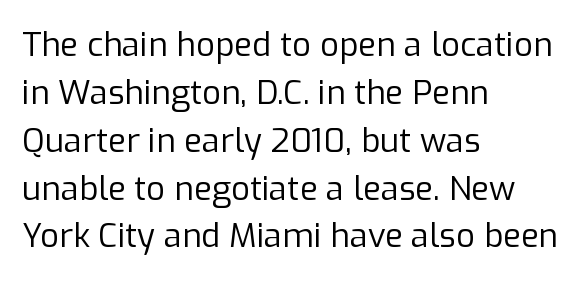
Casual observation: everything's shoved over to the left. Classification — sans serif. The typography opts for an upright posture over an oblique one. Here the designer chose a conventional face with non-uniform glyph widths. The rendering uses a moderate line-height, typical for paragraphs.
